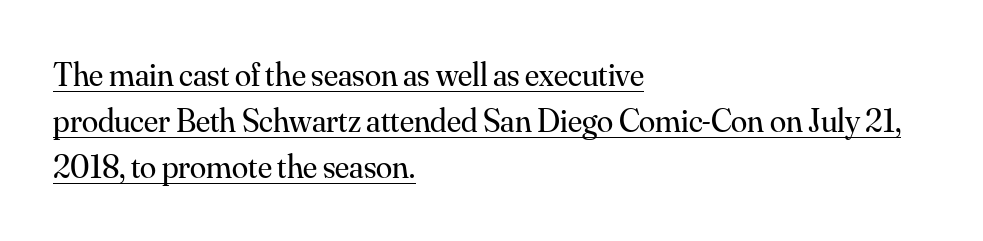
The image shows 33 px regular-weight serif type, upright; set left-aligned, normal line spacing (1.4x), normal letter spacing, underlined; medium stroke contrast and a small x-height.
